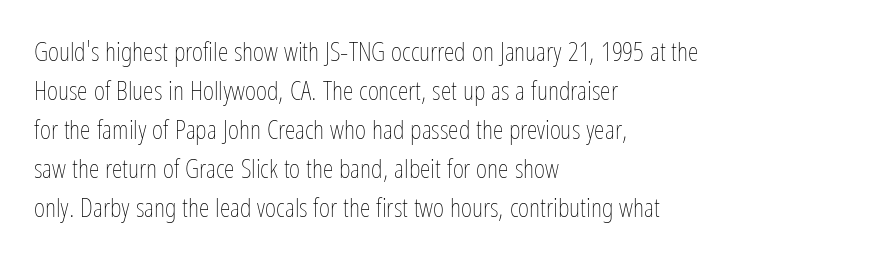
Q: Is the text bold? A: No.
Q: Is the text italic (slanted)? A: No, it is upright.
Q: Is the text underlined? A: No.
Q: How is the paragraph aligned? A: Left-aligned.
Q: Is the spacing between letters normal or unusually wide? A: Normal.
Q: Is the spacing between lines tight, normal or loose? A: Normal.
